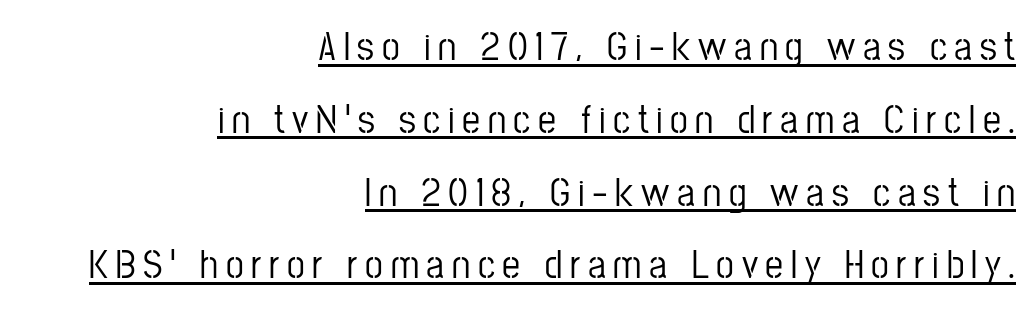
The image shows 40 px condensed sans-serif type, upright; set right-aligned, line spacing 1.82x, underlined; low stroke contrast and a medium x-height.
